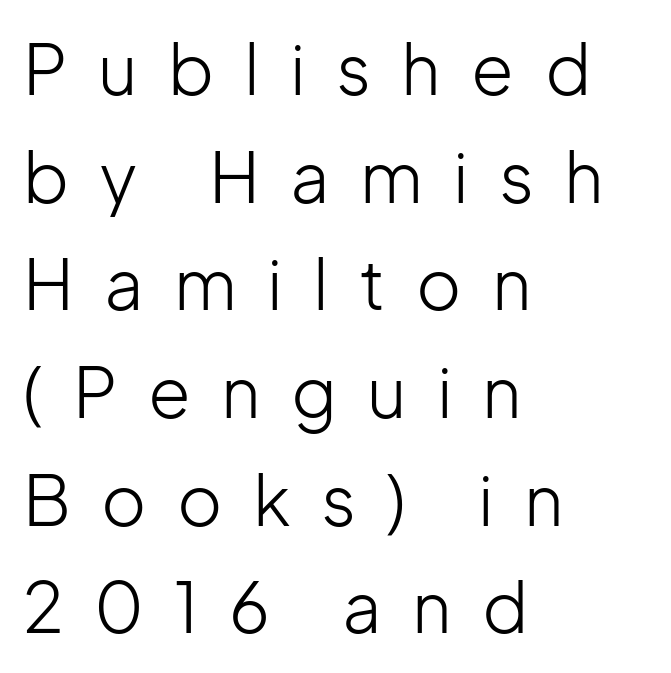
Q: Is the text bold? A: No.
Q: Is the text italic (slanted)? A: No, it is upright.
Q: Is the typeface a serif or a sans-serif typeface? A: Sans-serif.
Q: Is the text underlined? A: No.
Q: How is the paragraph aligned? A: Left-aligned.
Q: Is the spacing between letters normal or unusually wide? A: Unusually wide.
Q: Is the spacing between lines tight, normal or loose? A: Normal.
Q: Width (condensed, normal, or wide)? A: Normal.
Q: Stroke contrast? A: Low.
Q: x-height? A: Medium.
Q: Monospaced? A: No.
